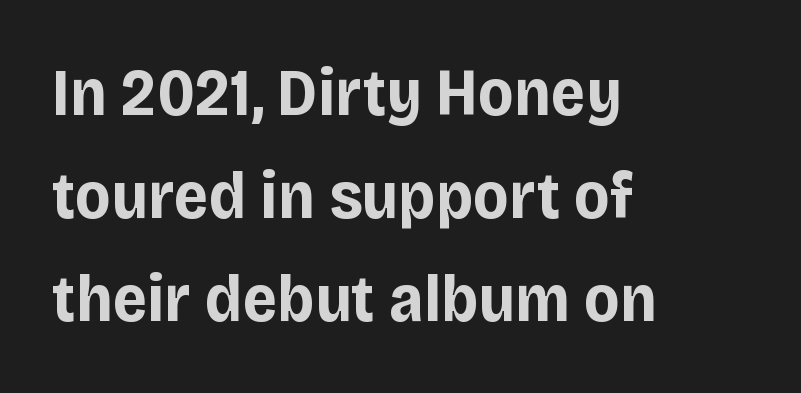
Q: Is the text bold? A: Yes.
Q: Is the text italic (slanted)? A: No, it is upright.
Q: Is the typeface a serif or a sans-serif typeface? A: Sans-serif.
Q: Is the text underlined? A: No.
Q: How is the paragraph aligned? A: Left-aligned.
Q: Is the spacing between letters normal or unusually wide? A: Normal.
Q: Is the spacing between lines tight, normal or loose? A: Normal.
Q: Width (condensed, normal, or wide)? A: Normal.
Q: Stroke contrast? A: Low.
Q: x-height? A: Large.
Q: Monospaced? A: No.
